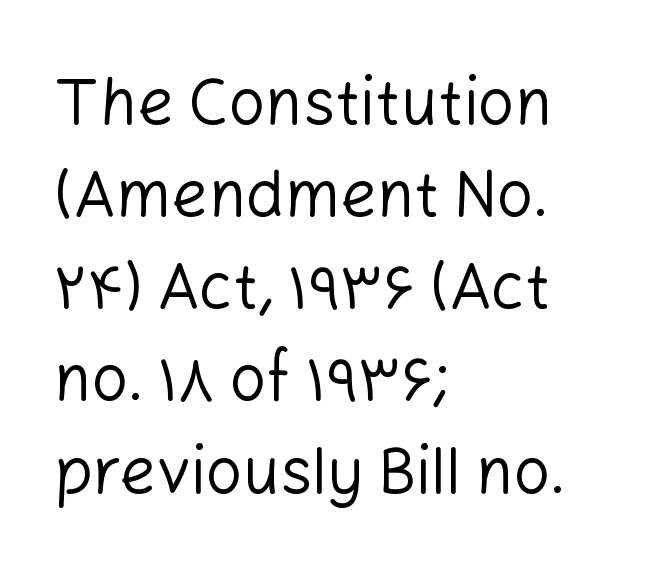
{"serif": "no", "italic": "no", "bold": "no", "weight": "regular", "width": "normal", "stroke_contrast": "low", "x_height": "medium", "monospaced": "no", "underline": "no", "align": "left", "line_spacing": "normal", "line_spacing_ratio": 1.44, "letter_spacing": "normal", "letter_spacing_em": 0.0, "glyph_px": 64}
